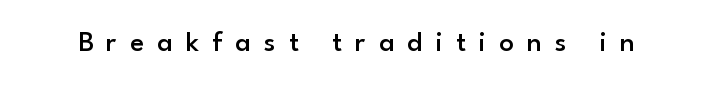
Q: Is the text bold? A: Semi-bold.
Q: Is the text italic (slanted)? A: No, it is upright.
Q: Is the typeface a serif or a sans-serif typeface? A: Sans-serif.
Q: Is the text underlined? A: No.
Q: Is the spacing between letters normal or unusually wide? A: Unusually wide.
Q: Width (condensed, normal, or wide)? A: Normal.
Q: Stroke contrast? A: Low.
Q: x-height? A: Small.
Q: Monospaced? A: No.
